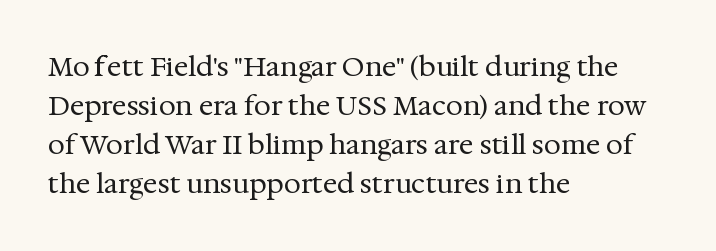
The image shows 27 px text type, upright; set left-aligned, normal line spacing (1.45x), normal letter spacing, not underlined.
